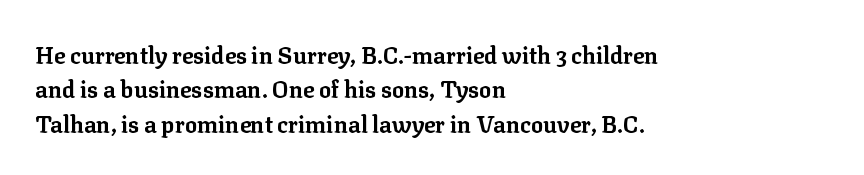
{"italic": "no", "bold": "yes", "underline": "no", "align": "left", "line_spacing": "normal", "line_spacing_ratio": 1.49, "letter_spacing": "normal", "letter_spacing_em": 0.0, "glyph_px": 23}
